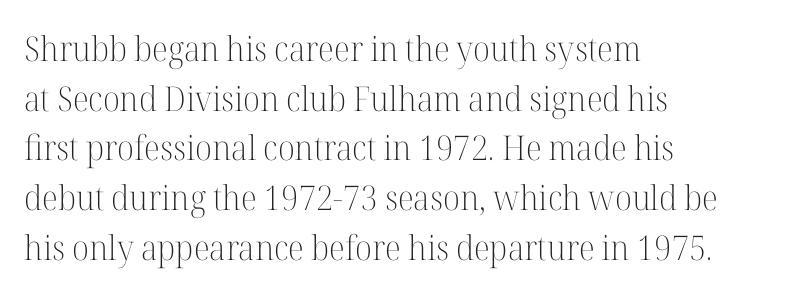
{"serif": "yes", "italic": "no", "bold": "no", "weight": "light", "width": "normal", "stroke_contrast": "high", "x_height": "medium", "monospaced": "no", "underline": "no", "align": "left", "line_spacing": "normal", "line_spacing_ratio": 1.46, "letter_spacing": "normal", "letter_spacing_em": 0.0, "glyph_px": 34}
